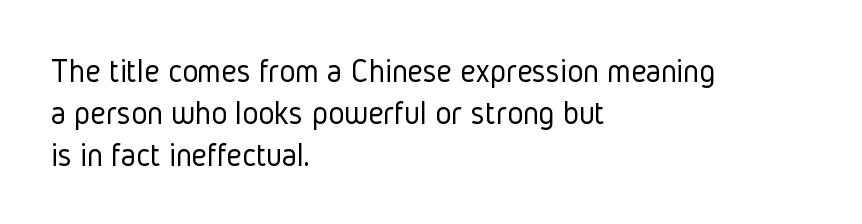
Is this a fixed-width face? No — the glyphs have proportional, varying widths. Honestly, the letter spacing is just normal — you wouldn't notice it. Ascenders rise straight up at ninety degrees. Vertical stems look standard width or narrower in stroke. Classification — sans serif. The lines are quadded left.
